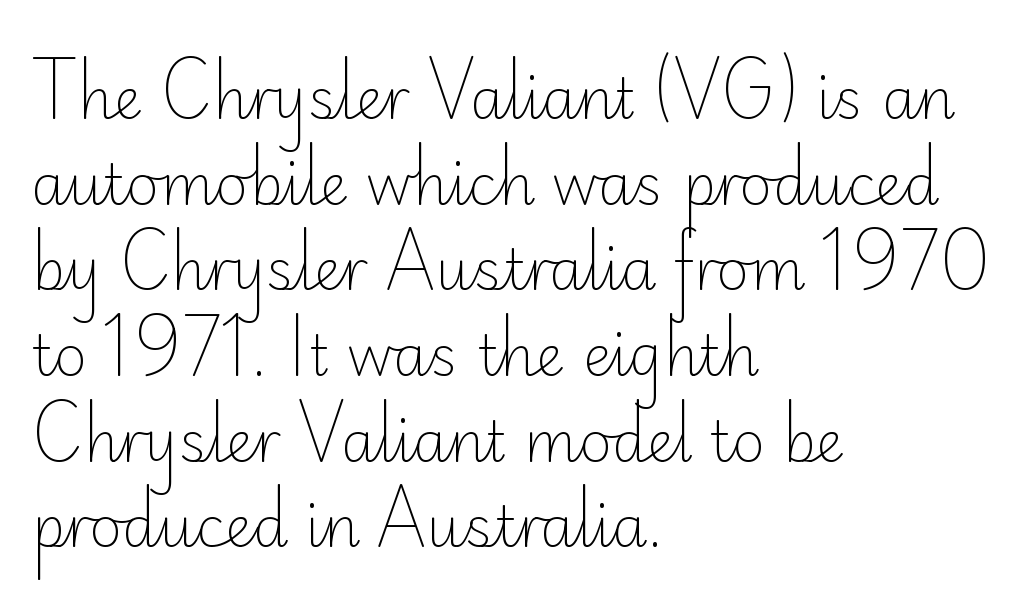
The image shows 56 px light sans-serif type, upright; set left-aligned, normal line spacing (1.53x), normal letter spacing, not underlined; low stroke contrast and a small x-height.
